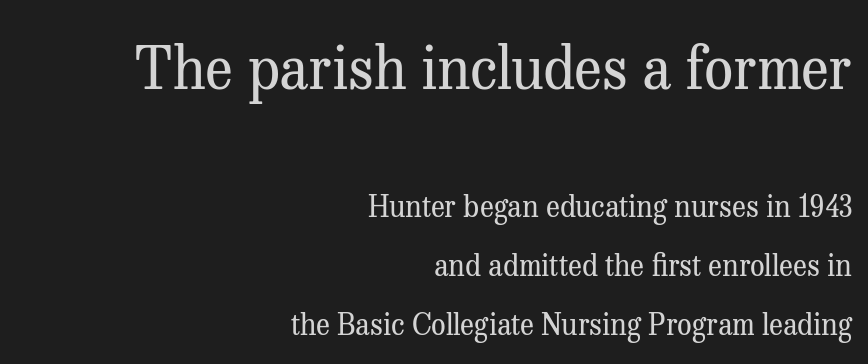
Q: Is the text bold? A: No.
Q: Is the text italic (slanted)? A: No, it is upright.
Q: Is the typeface a serif or a sans-serif typeface? A: Serif.
Q: Is the text underlined? A: No.
Q: How is the paragraph aligned? A: Right-aligned.
Q: Is the spacing between letters normal or unusually wide? A: Normal.
Q: Is the spacing between lines tight, normal or loose? A: Loose.
Q: Which block of text is set in a larger size, the first (top) or the second (bottom)? A: The first (top) one.
Q: Width (condensed, normal, or wide)? A: Normal.
Q: Stroke contrast? A: Medium.
Q: x-height? A: Medium.
Q: Monospaced? A: No.
